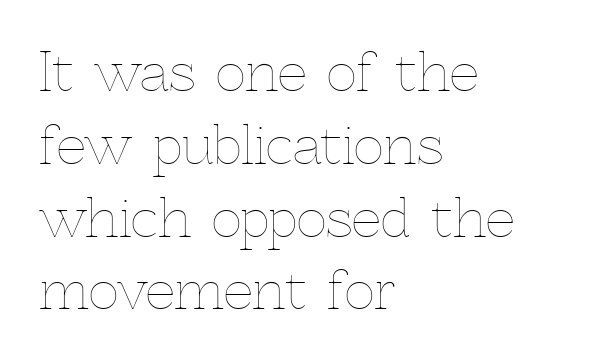
These lines are set flush left with a ragged right edge. A roman cut, with each character standing at attention. Varying glyph widths throughout — classic text-font behaviour. Weight: not bold — regular or lighter. The space directly below the letters is spotless. Whoever set this chose a conventional vertical rhythm.
